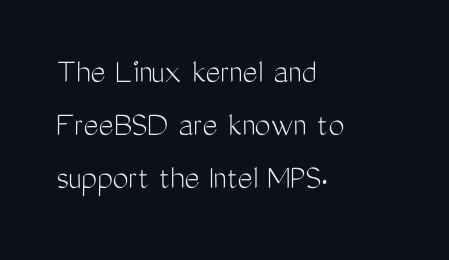
The image shows 36 px light, condensed sans-serif type, upright; set left-aligned, normal line spacing (1.47x), normal letter spacing, not underlined; medium stroke contrast and a medium x-height.
